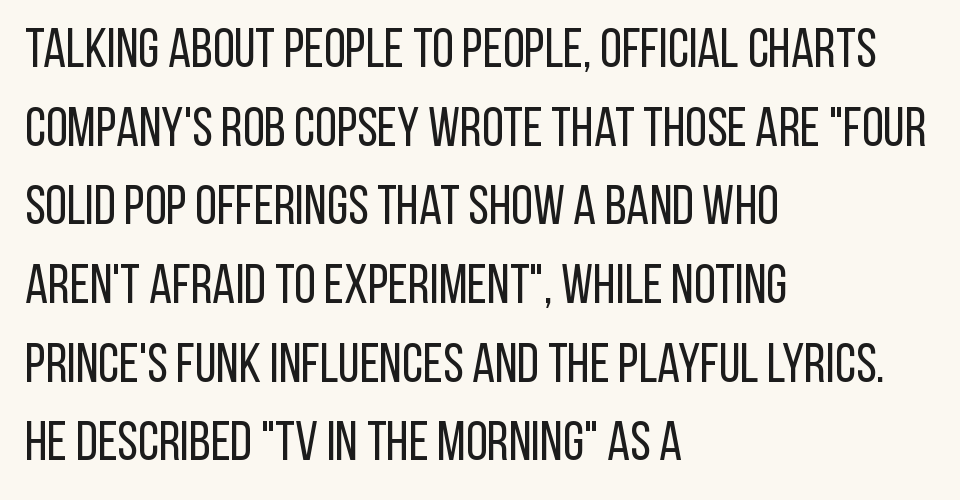
Q: Is the text bold? A: No.
Q: Is the text italic (slanted)? A: No, it is upright.
Q: Is the typeface a serif or a sans-serif typeface? A: Sans-serif.
Q: Is the text underlined? A: No.
Q: How is the paragraph aligned? A: Left-aligned.
Q: Is the spacing between letters normal or unusually wide? A: Normal.
Q: Is the spacing between lines tight, normal or loose? A: Normal.
Q: Width (condensed, normal, or wide)? A: Condensed.
Q: Stroke contrast? A: Low.
Q: x-height? A: Large.
Q: Monospaced? A: No.
